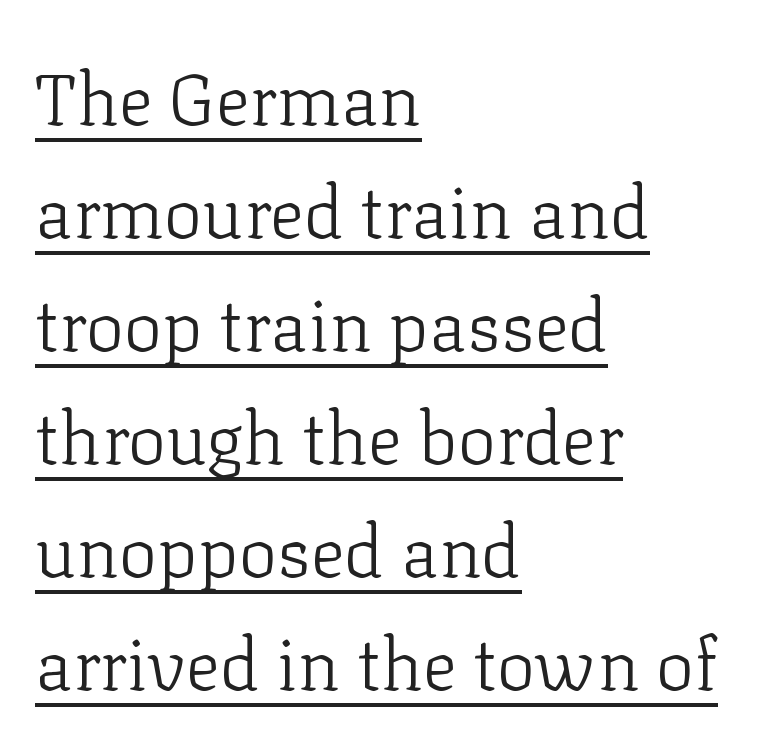
{"serif": "yes", "italic": "no", "bold": "no", "weight": "light", "width": "normal", "stroke_contrast": "low", "x_height": "medium", "monospaced": "no", "underline": "yes", "align": "left", "line_spacing": "normal", "line_spacing_ratio": 1.57, "letter_spacing": "normal", "letter_spacing_em": 0.0, "glyph_px": 72}
